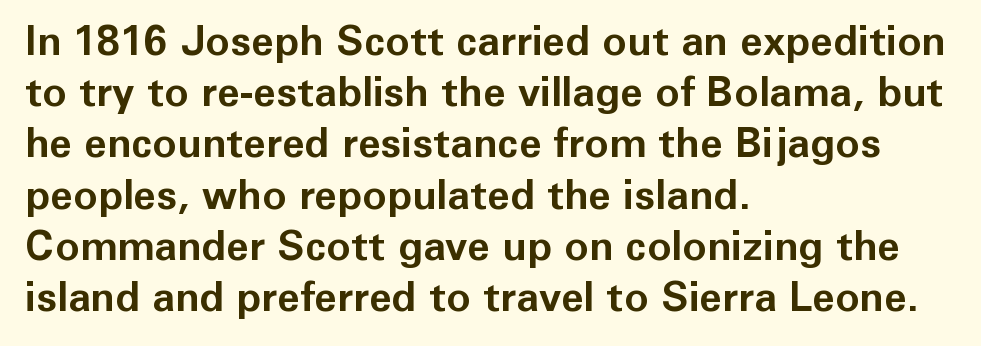
{"serif": "no", "italic": "no", "bold": "yes", "weight": "bold", "width": "normal", "stroke_contrast": "low", "x_height": "medium", "monospaced": "no", "underline": "no", "align": "left", "line_spacing": "normal", "line_spacing_ratio": 1.25, "letter_spacing": "normal", "letter_spacing_em": 0.0, "glyph_px": 41}
